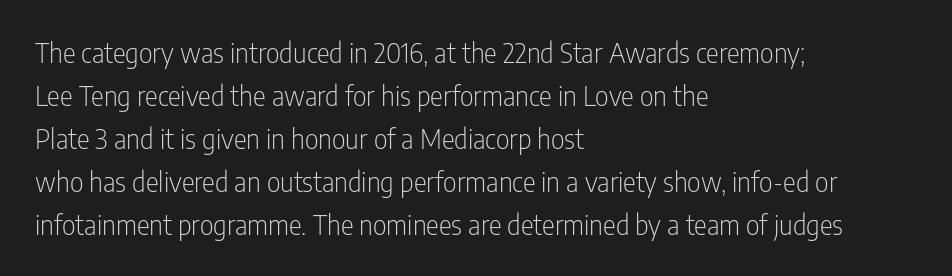
Line beginnings align vertically; line endings do not. Quick note: not italic, upright. No chunkiness to these letters — they're not bold. Default kerning and tracking; the words read as compact shapes.
